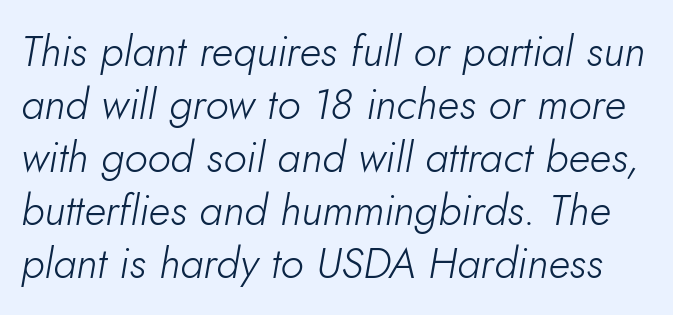
Notice how the stems are inclined rather than vertical — that's the hallmark of italics. Tracking here is standard; glyphs follow each other at the usual distance. Check the space under the baseline: it is left empty. Caption: face not bold, strokes unweighted. Here the designer chose a conventional face with non-uniform glyph widths.
